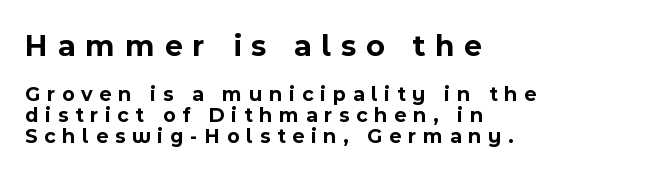
{"serif": "no", "italic": "no", "bold": "yes", "weight": "bold", "width": "normal", "x_height": "medium", "monospaced": "no", "underline": "no", "align": "left", "line_spacing": "tight", "line_spacing_ratio": 0.99, "letter_spacing": "wide", "letter_spacing_em": 0.32, "larger_block": "first", "size_ratio": 1.48, "glyph_px": 31}
